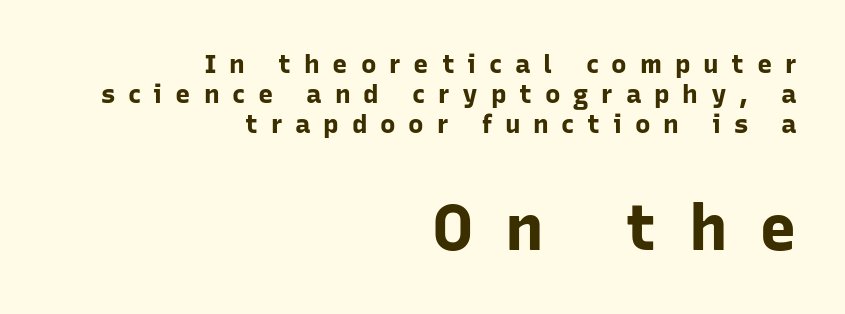
The image shows 64 px bold sans-serif type, upright; set right-aligned, tight line spacing (1.15x), unusually wide letter spacing (+0.49 em), not underlined; the second (bottom) block is 2.46x larger; low stroke contrast and a medium x-height.
